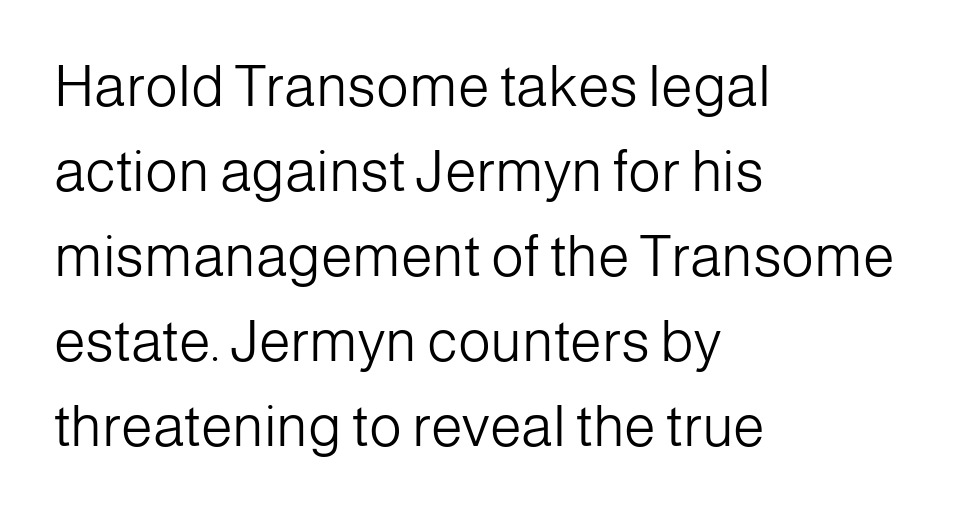
{"serif": "no", "italic": "no", "bold": "no", "weight": "light", "width": "normal", "stroke_contrast": "low", "x_height": "medium", "monospaced": "no", "underline": "no", "align": "left", "line_spacing": "normal", "line_spacing_ratio": 1.49, "letter_spacing": "normal", "letter_spacing_em": 0.0, "glyph_px": 57}
